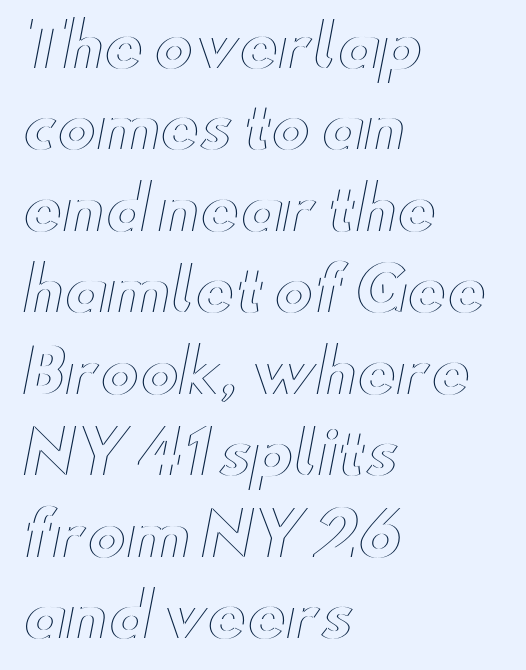
The image shows 59 px wide type; set left-aligned, normal line spacing (1.38x), normal letter spacing, not underlined; a small x-height.
